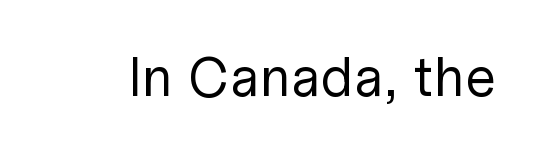
Check where the strokes stop: nothing finishes them off — pure sans. The rendering keeps characters at their native spacing. Lines of text with bare space underneath. No extra ink here — the face is not bold. You could not count columns in this text — the font is proportionally spaced. The axis of the letterforms is exactly vertical.
